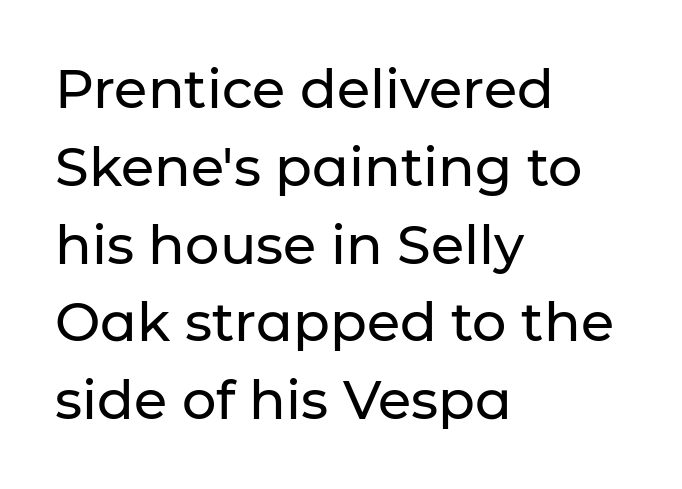
Italic: no, the glyphs are upright roman. The passage shown is not underscored anywhere. Think of a printed novel: that variable character pitch is what you see here. Observe the absence of serifs on each vertical stroke in this sample. Horizontal alignment here is leftward, the default for most running prose. Students, observe: this is what conventionally led text looks like.
